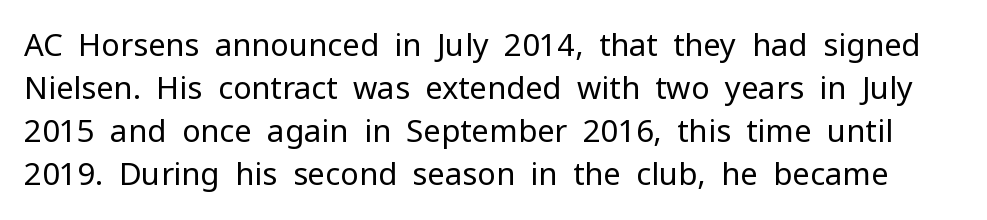
The image shows 31 px regular-weight sans-serif type, upright; set normal line spacing (1.39x), normal letter spacing, not underlined; low stroke contrast and a medium x-height.
